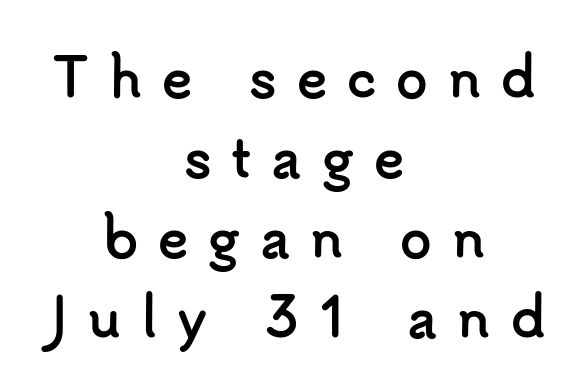
{"serif": "no", "italic": "no", "bold": "yes", "weight": "semibold", "width": "normal", "stroke_contrast": "low", "x_height": "small", "monospaced": "no", "underline": "no", "align": "center", "line_spacing": "normal", "line_spacing_ratio": 1.57, "letter_spacing": "wide", "letter_spacing_em": 0.39, "glyph_px": 51}
